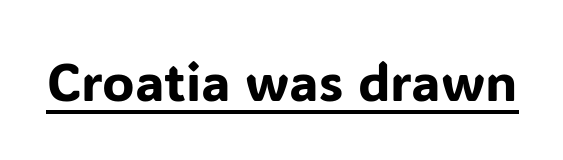
Q: Is the text italic (slanted)? A: No, it is upright.
Q: Is the typeface a serif or a sans-serif typeface? A: Sans-serif.
Q: Is the text underlined? A: Yes.
Q: Is the spacing between letters normal or unusually wide? A: Normal.
Q: Width (condensed, normal, or wide)? A: Normal.
Q: Stroke contrast? A: Low.
Q: x-height? A: Medium.
Q: Monospaced? A: No.
